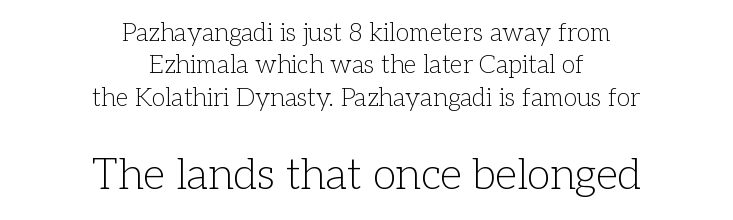
The image shows 43 px light serif type, upright; set centered, normal line spacing (1.3x), normal letter spacing, not underlined; the second (bottom) block is 1.72x larger; low stroke contrast and a medium x-height.
